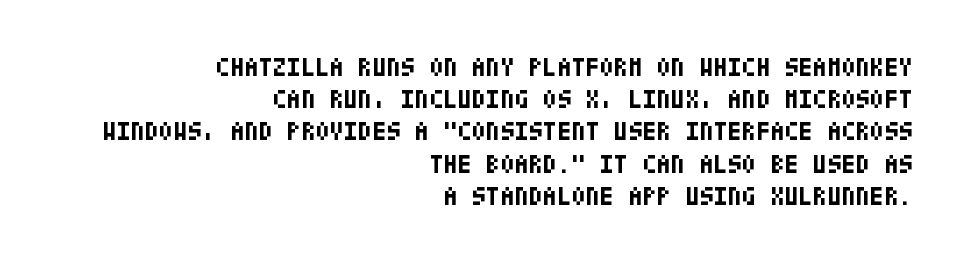
Q: Is the text bold? A: Yes.
Q: Is the text italic (slanted)? A: No, it is upright.
Q: Is the text underlined? A: No.
Q: How is the paragraph aligned? A: Right-aligned.
Q: Is the spacing between letters normal or unusually wide? A: Normal.
